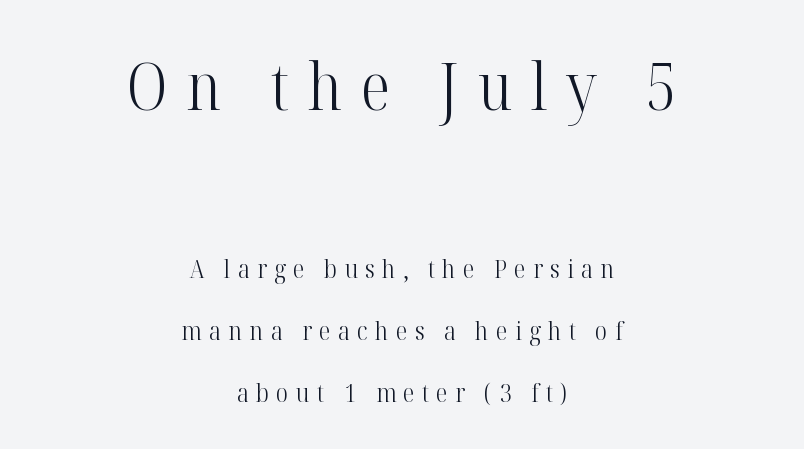
The image shows 66 px light, condensed serif type, upright; set centered, loose line spacing (2.39x), unusually wide letter spacing (+0.28 em), not underlined; the first (top) block is 2.54x larger; high stroke contrast and a medium x-height.
